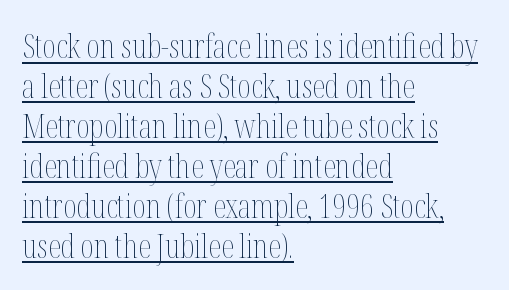
The image shows 33 px thin, condensed type, upright; set left-aligned, line spacing 1.21x, normal letter spacing, underlined; medium stroke contrast and a medium x-height.
